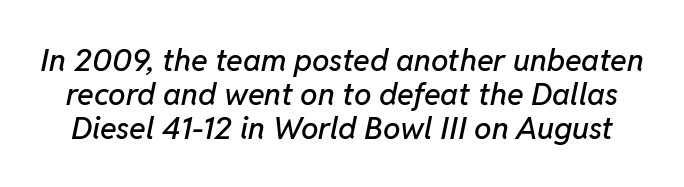
Does the lettering tilt? It does — this is italic. In terms of leading, this rendering errs on the cramped side. The area under the type is left untouched. Compared with typical body copy, the letter spacing here is the same. Here the designer chose a conventional face with non-uniform glyph widths.
